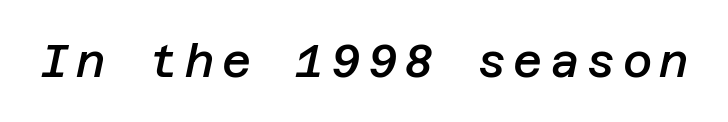
Q: Is the text bold? A: Semi-bold.
Q: Is the text italic (slanted)? A: Yes, it leans right by about 12 degrees.
Q: Is the text underlined? A: No.
Q: Width (condensed, normal, or wide)? A: Normal.
Q: Stroke contrast? A: Low.
Q: x-height? A: Large.
